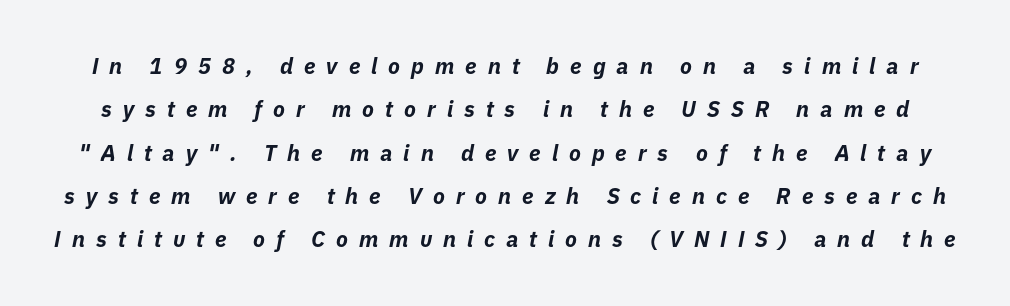
Q: Is the text bold? A: Yes.
Q: Is the text italic (slanted)? A: Yes, it leans right by about 11 degrees.
Q: Is the text underlined? A: No.
Q: Is the spacing between letters normal or unusually wide? A: Unusually wide.
Q: Is the spacing between lines tight, normal or loose? A: Loose.
